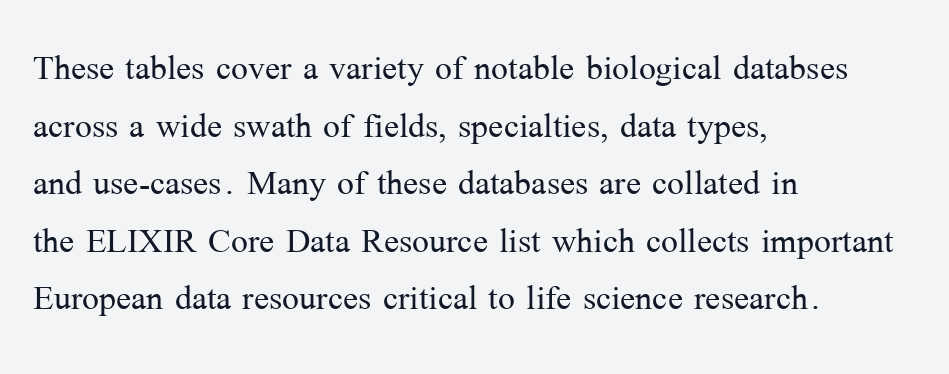
{"serif": "yes", "italic": "no", "bold": "no", "weight": "light", "width": "normal", "stroke_contrast": "medium", "x_height": "medium", "monospaced": "no", "underline": "no", "align": "left", "line_spacing": "normal", "line_spacing_ratio": 1.28, "letter_spacing": "normal", "letter_spacing_em": 0.0, "glyph_px": 45}
